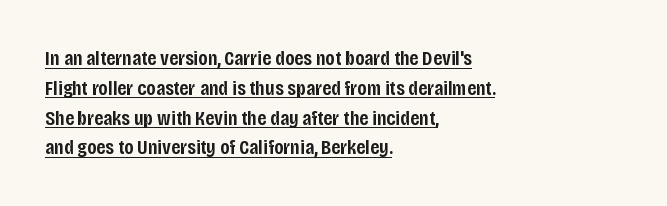
{"italic": "no", "bold": "semi", "underline": "yes", "align": "left", "line_spacing": "normal", "line_spacing_ratio": 1.42, "letter_spacing": "normal", "letter_spacing_em": 0.0, "glyph_px": 21}
